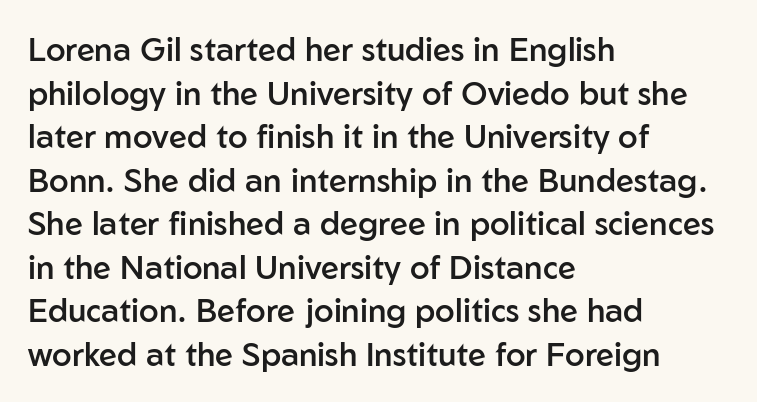
Slightly chunky letters — semibold, I'd say, not full bold. Standard letterfit; no display-style spreading of the glyphs. The font family rendered here belongs to the sans-serif group. Each new line begins a customary step beneath the previous one.
